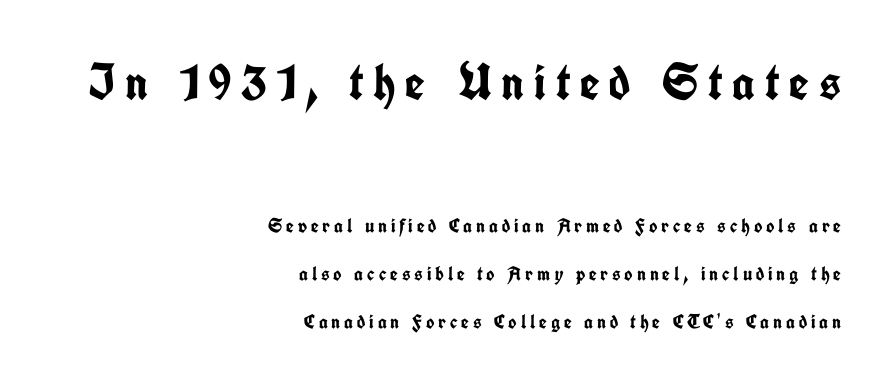
Q: Is the text bold? A: Yes.
Q: Is the text italic (slanted)? A: No, it is upright.
Q: Is the typeface a serif or a sans-serif typeface? A: Sans-serif.
Q: Is the text underlined? A: No.
Q: How is the paragraph aligned? A: Right-aligned.
Q: Is the spacing between lines tight, normal or loose? A: Loose.
Q: Which block of text is set in a larger size, the first (top) or the second (bottom)? A: The first (top) one.
Q: Width (condensed, normal, or wide)? A: Condensed.
Q: Stroke contrast? A: Low.
Q: x-height? A: Medium.
Q: Monospaced? A: No.
